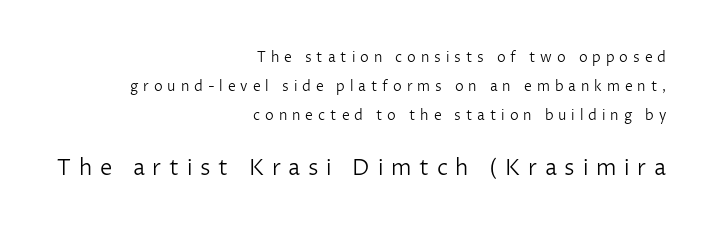
{"italic": "no", "bold": "no", "underline": "no", "align": "right", "line_spacing": "loose", "line_spacing_ratio": 2.08, "letter_spacing": "wide", "letter_spacing_em": 0.35, "larger_block": "second", "size_ratio": 1.57, "glyph_px": 22}
